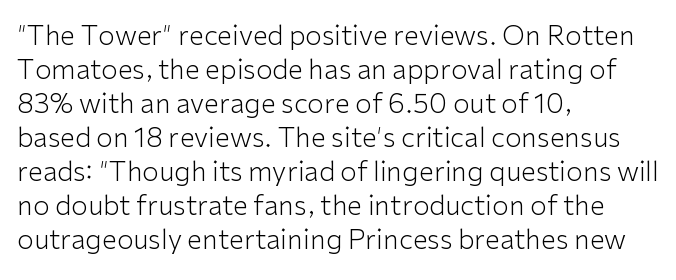
Q: Is the text bold? A: No.
Q: Is the text italic (slanted)? A: No, it is upright.
Q: Is the text underlined? A: No.
Q: How is the paragraph aligned? A: Left-aligned.
Q: Is the spacing between letters normal or unusually wide? A: Normal.
Q: Is the spacing between lines tight, normal or loose? A: Normal.
